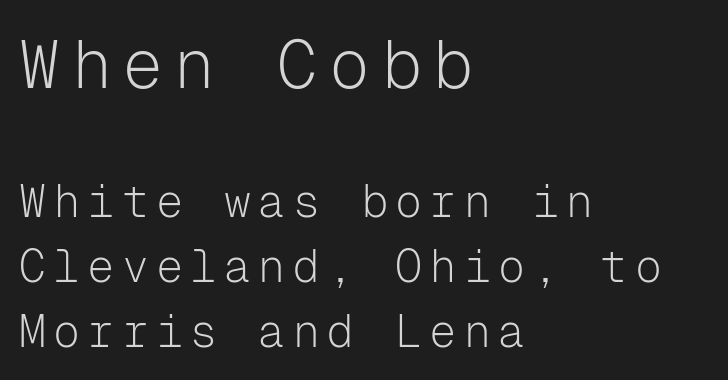
Which margin do the lines hug? The left one — the right edge is uneven. Ink coverage per letter is moderate at most. Bigger letters appear in the top chunk; the bottom chunk is reduced. Font category for this specimen: sans-serif.
